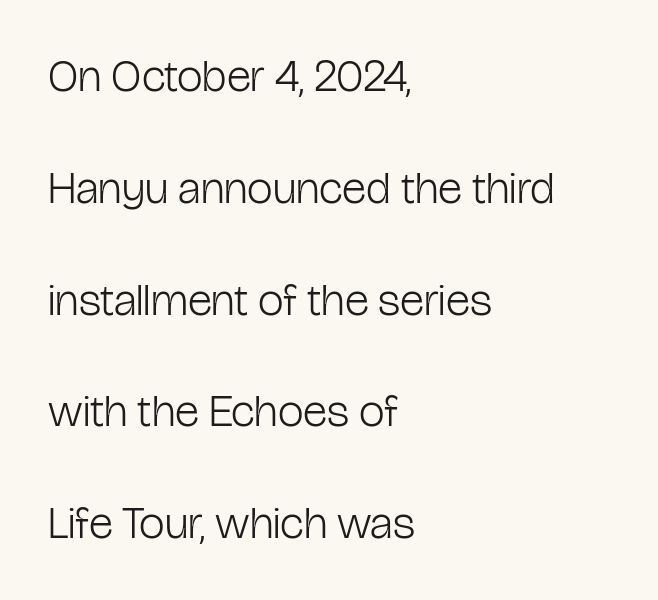
This sample uses plain, unmodified letter spacing. This block would shrink considerably if given ordinary leading; it's expanded now. The space beneath each line is pristine and unruled. Characters remain perfectly vertical along every line. Here the designer chose a conventional face with non-uniform glyph widths. Reading down the block, your eye returns to a fixed left position each line.
